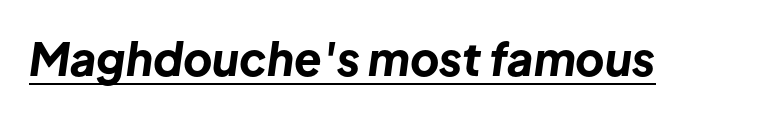
{"italic": "yes", "lean": "right", "slant_degrees": 8, "bold": "yes", "weight": "bold", "width": "normal", "stroke_contrast": "low", "x_height": "medium", "monospaced": "no", "underline": "yes", "letter_spacing": "normal", "letter_spacing_em": 0.0, "glyph_px": 45}
